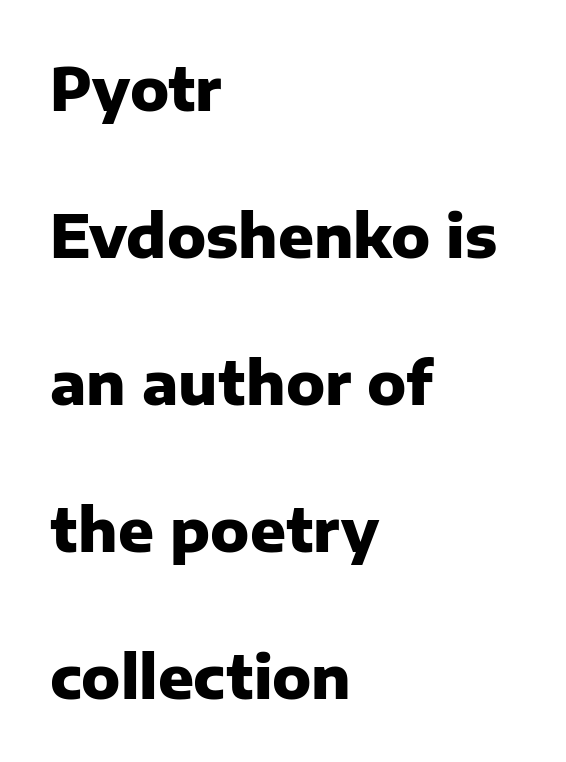
The image shows 59 px heavy sans-serif type, upright; set left-aligned, loose line spacing (2.49x), normal letter spacing, not underlined; low stroke contrast and a medium x-height.
